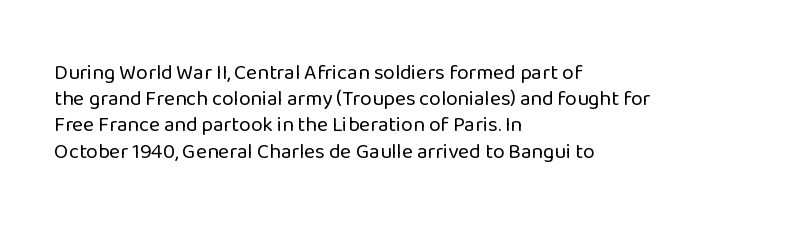
The image shows 21 px text type, upright; set left-aligned, normal line spacing (1.25x), normal letter spacing, not underlined.
